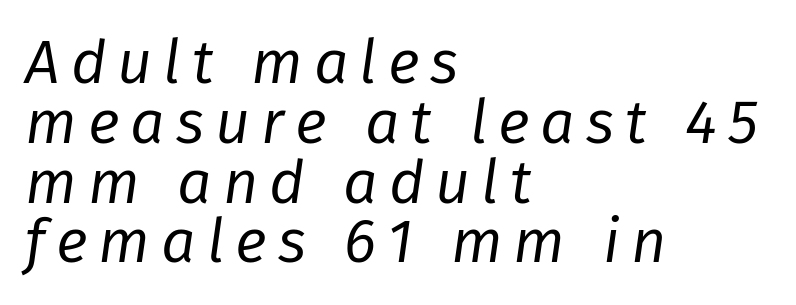
Stems here are at most as thick as an everyday book face. Proportional: the letters do not fall into vertical columns. It's the slanting kind of type. Compared with typical paragraphs, the rows here are closer together. Plain, unruled lines of type. The lines are quadded left.
